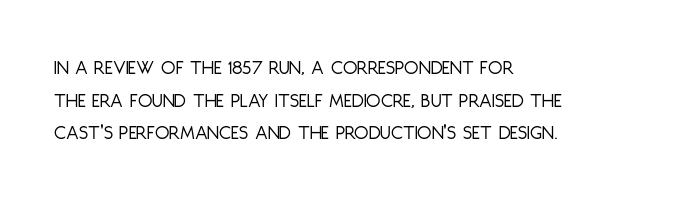
Q: Is the text bold? A: No.
Q: Is the text italic (slanted)? A: No, it is upright.
Q: Is the text underlined? A: No.
Q: How is the paragraph aligned? A: Left-aligned.
Q: Is the spacing between letters normal or unusually wide? A: Normal.
Q: Is the spacing between lines tight, normal or loose? A: Normal.
